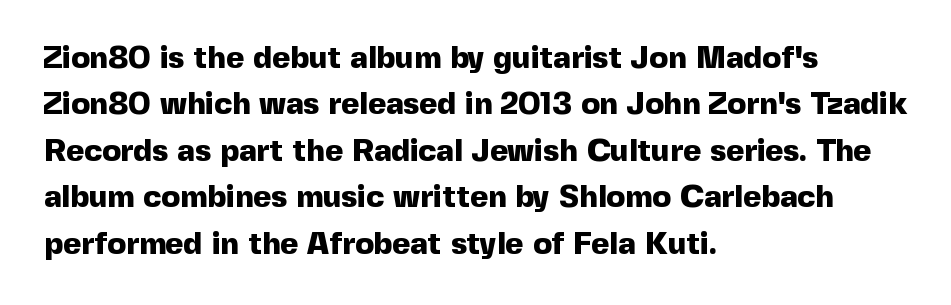
The image shows 31 px heavy sans-serif type, upright; set left-aligned, normal line spacing (1.5x), normal letter spacing, not underlined; a medium x-height.
